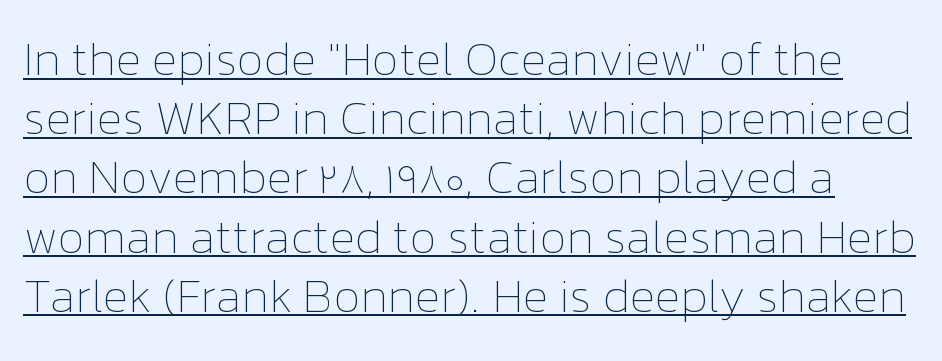
Emphasis is given by a line drawn under the lettering. The cut favours lightness, reaching ordinary text weight at its darkest. Here the designer chose a conventional face with non-uniform glyph widths. Vertical spacing — default. Is the letter spacing exaggerated? No — it looks like the ordinary default. Italic? Not at all — the glyphs are vertical.
